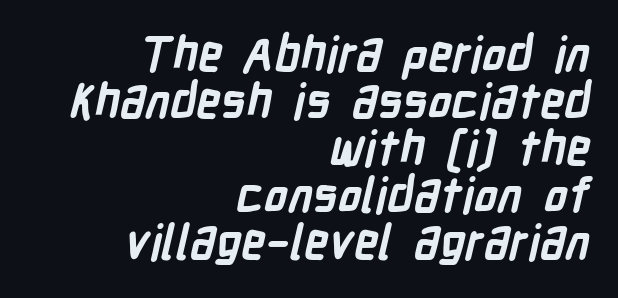
Q: Is the text bold? A: Yes.
Q: Is the typeface a serif or a sans-serif typeface? A: Sans-serif.
Q: Is the text underlined? A: No.
Q: How is the paragraph aligned? A: Right-aligned.
Q: Is the spacing between letters normal or unusually wide? A: Normal.
Q: Is the spacing between lines tight, normal or loose? A: Tight.
Q: Width (condensed, normal, or wide)? A: Condensed.
Q: Stroke contrast? A: Low.
Q: x-height? A: Medium.
Q: Monospaced? A: No.
